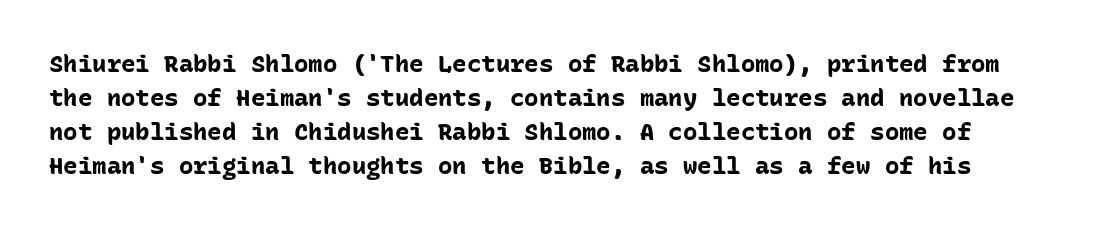
The image shows 24 px bold type, upright; set normal line spacing (1.41x), normal letter spacing, not underlined.
